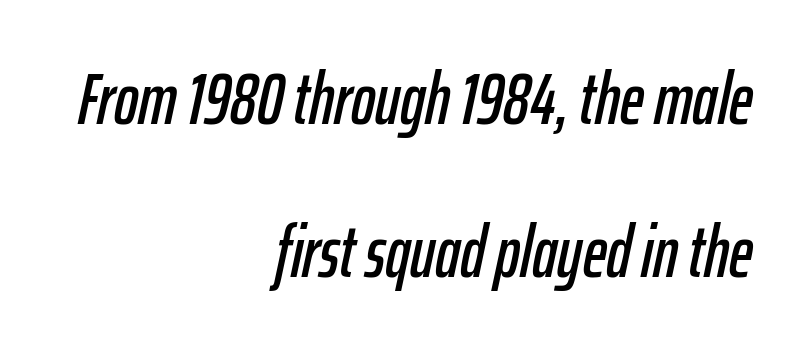
The image shows 73 px condensed type, italic (leaning right); set right-aligned, loose line spacing (2.09x), normal letter spacing, not underlined; low stroke contrast and a medium x-height.
